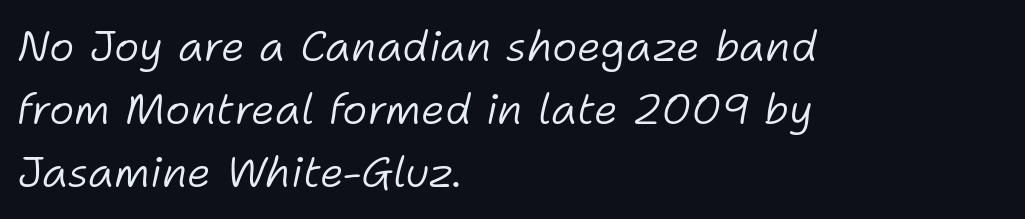
Q: Is the text bold? A: No.
Q: Is the text italic (slanted)? A: Yes, it leans right by about 11 degrees.
Q: Is the text underlined? A: No.
Q: How is the paragraph aligned? A: Left-aligned.
Q: Is the spacing between letters normal or unusually wide? A: Normal.
Q: Is the spacing between lines tight, normal or loose? A: Normal.
Q: Width (condensed, normal, or wide)? A: Normal.
Q: Stroke contrast? A: Low.
Q: x-height? A: Medium.
Q: Monospaced? A: No.
